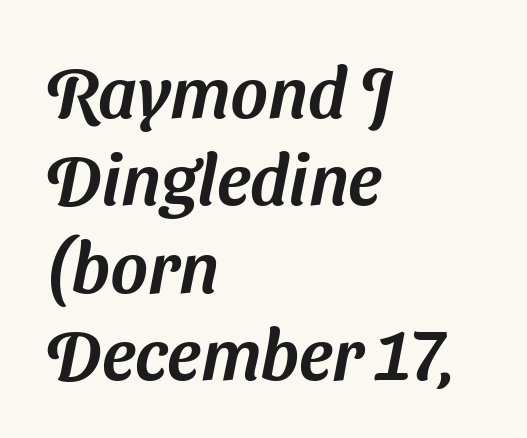
{"serif": "no", "width": "normal", "stroke_contrast": "medium", "x_height": "medium", "monospaced": "no", "underline": "no", "align": "left", "line_spacing_ratio": 1.23, "letter_spacing": "normal", "letter_spacing_em": 0.0, "glyph_px": 71}
